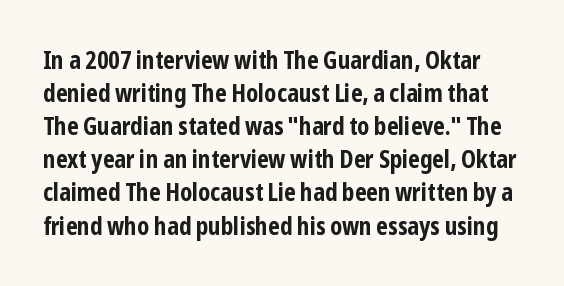
The image shows 24 px bold type, upright; set normal line spacing (1.38x), normal letter spacing, not underlined.
